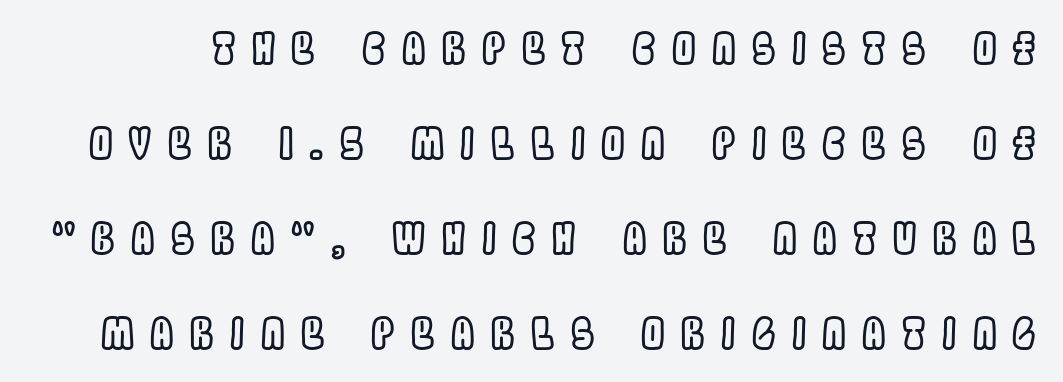
{"italic": "no", "width": "condensed", "x_height": "large", "monospaced": "no", "underline": "no", "line_spacing": "loose", "line_spacing_ratio": 2.26, "letter_spacing": "wide", "letter_spacing_em": 0.39, "glyph_px": 42}
